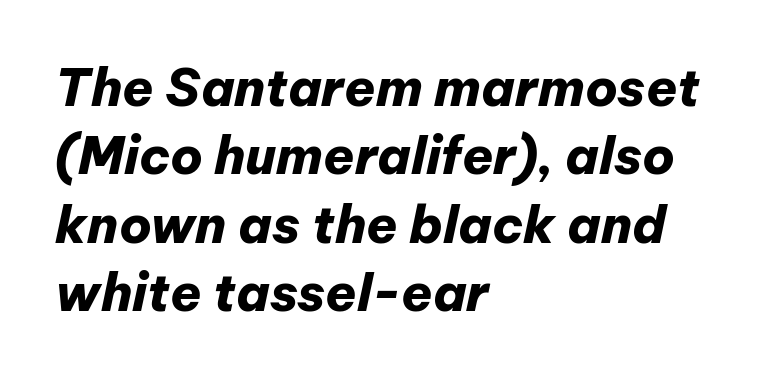
A bare baseline throughout the passage. Emphasis-style slanted type is in use. Observe the ordinary spacing: letters are neighbours, not strangers. The lines are quadded left.
